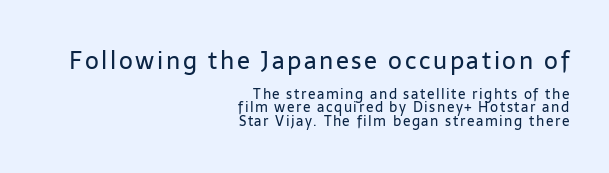
The image shows 24 px text type, upright; set right-aligned, tight line spacing (0.95x), not underlined; the first (top) block is 1.71x larger.
